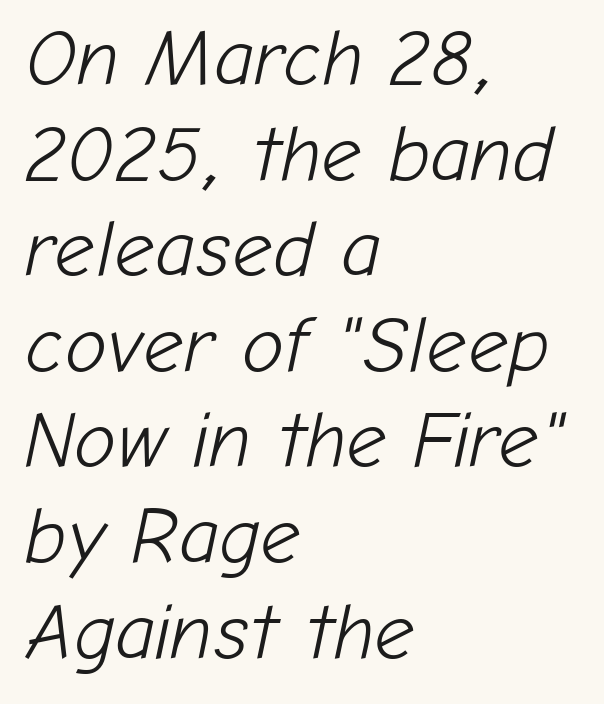
The image shows 79 px light type, italic (leaning right); set left-aligned, line spacing 1.21x, normal letter spacing, not underlined; low stroke contrast and a medium x-height.
